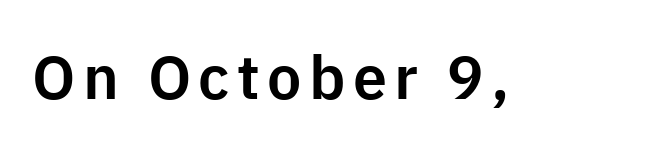
To sum up the face: it is a sans, with no serifs. The passage shown is not underscored anywhere. You can tell it's not italic because the verticals are truly vertical. Note the varied advance widths — an 'i' is clearly narrower than an 'm'.
